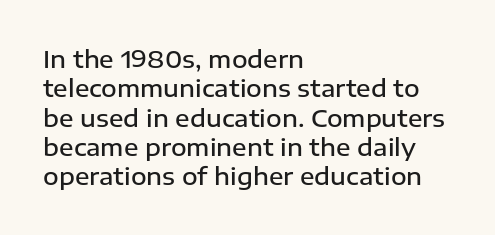
{"italic": "no", "bold": "semi", "underline": "no", "align": "left", "line_spacing_ratio": 1.22, "letter_spacing": "normal", "letter_spacing_em": 0.0, "glyph_px": 24}
